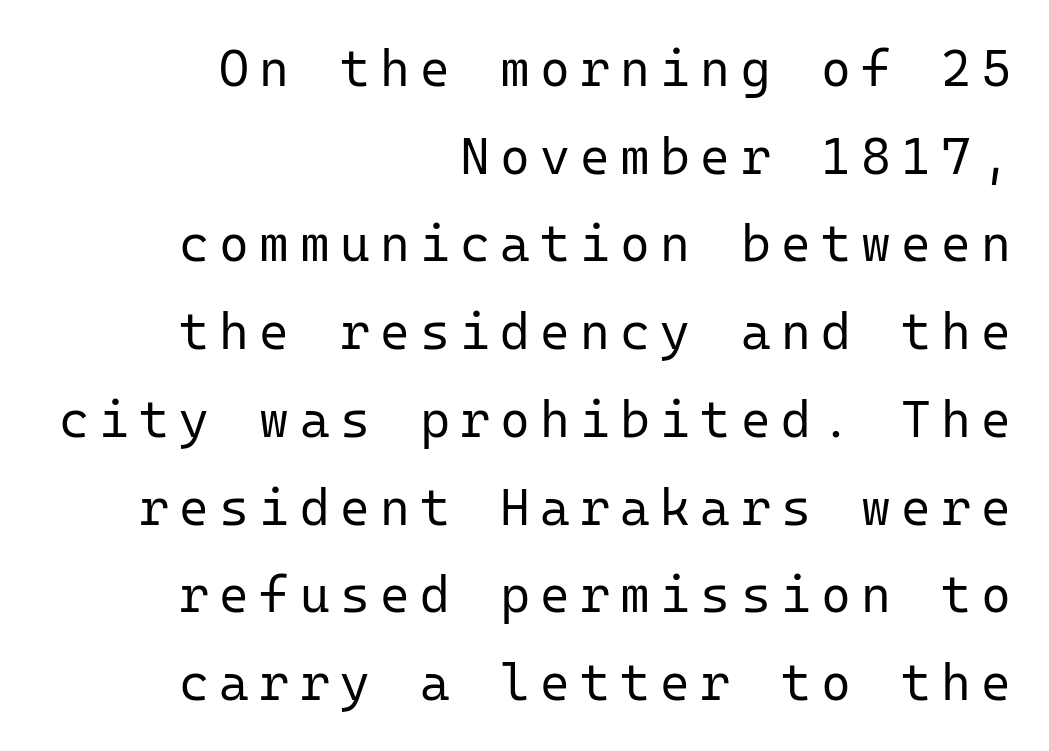
Someone cranked the tracking dial way up on this one. Nobody drew a line under any word here. Are there feet on the stems? There aren't — it's a sans. Horizontally, the lines are justified to the trailing edge only. Here the designer chose a console-style face with uniform glyph widths. The font is comparable to plain body text, perhaps lighter.
